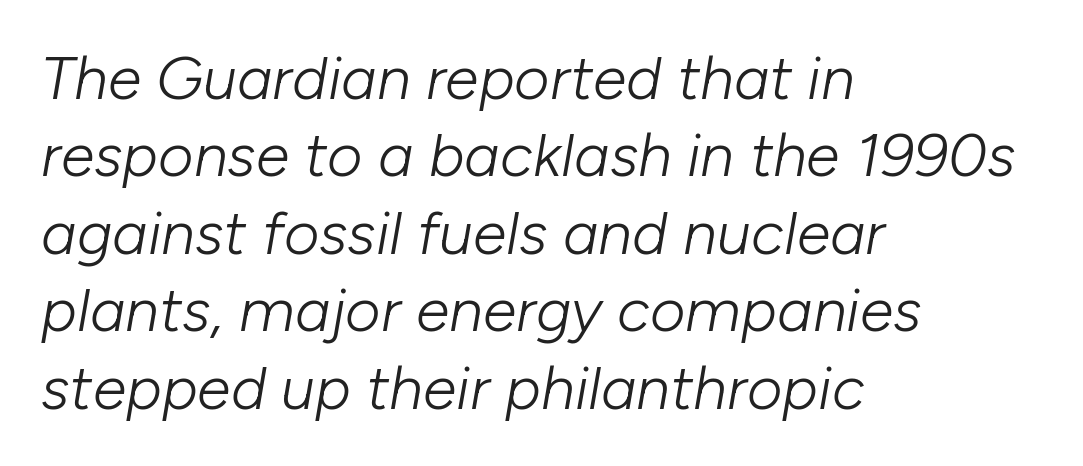
The image shows 61 px light type, italic (leaning right); set left-aligned, normal line spacing (1.27x), normal letter spacing, not underlined; low stroke contrast and a medium x-height.
